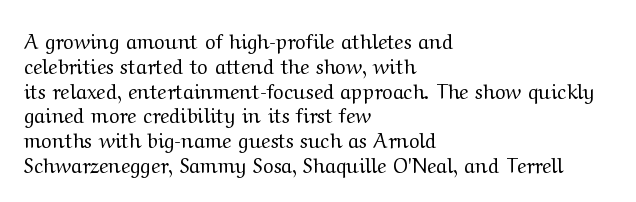
Q: Is the text bold? A: No.
Q: Is the text italic (slanted)? A: No, it is upright.
Q: Is the text underlined? A: No.
Q: How is the paragraph aligned? A: Left-aligned.
Q: Is the spacing between letters normal or unusually wide? A: Normal.
